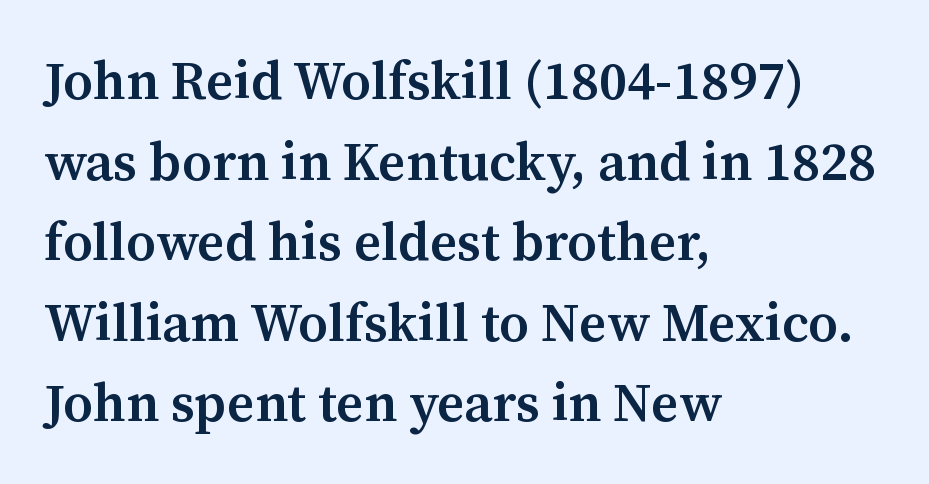
Q: Is the text bold? A: Semi-bold.
Q: Is the text italic (slanted)? A: No, it is upright.
Q: Is the typeface a serif or a sans-serif typeface? A: Serif.
Q: Is the text underlined? A: No.
Q: How is the paragraph aligned? A: Left-aligned.
Q: Is the spacing between letters normal or unusually wide? A: Normal.
Q: Is the spacing between lines tight, normal or loose? A: Normal.
Q: Width (condensed, normal, or wide)? A: Normal.
Q: Stroke contrast? A: Medium.
Q: x-height? A: Medium.
Q: Monospaced? A: No.
